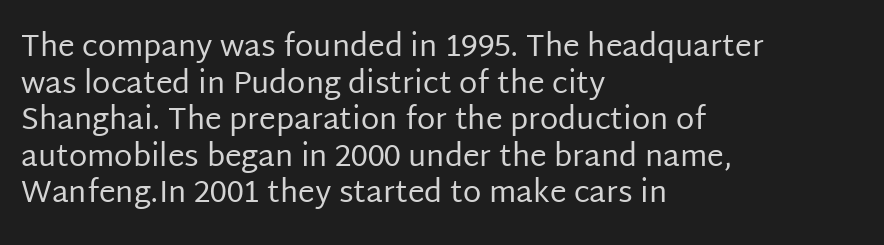
Q: Is the text bold? A: No.
Q: Is the text italic (slanted)? A: No, it is upright.
Q: Is the typeface a serif or a sans-serif typeface? A: Sans-serif.
Q: Is the text underlined? A: No.
Q: How is the paragraph aligned? A: Left-aligned.
Q: Is the spacing between letters normal or unusually wide? A: Normal.
Q: Width (condensed, normal, or wide)? A: Normal.
Q: Stroke contrast? A: Low.
Q: x-height? A: Large.
Q: Monospaced? A: No.
